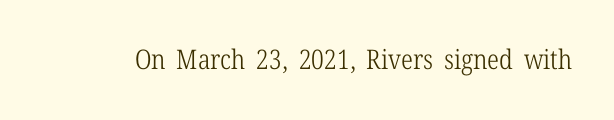
Q: Is the text bold? A: No.
Q: Is the text italic (slanted)? A: No, it is upright.
Q: Is the text underlined? A: No.
Q: Is the spacing between letters normal or unusually wide? A: Normal.
